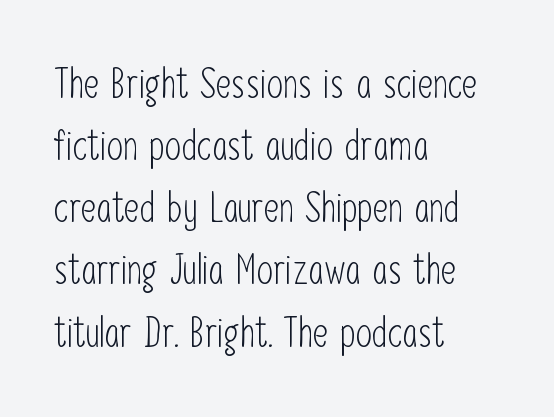
The image shows 42 px light, condensed sans-serif type, upright; set left-aligned, normal line spacing (1.48x), normal letter spacing, not underlined; low stroke contrast and a medium x-height.
